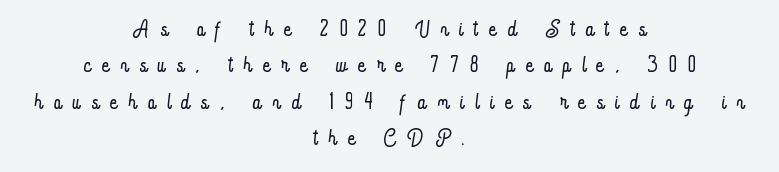
{"bold": "no", "weight": "light", "width": "condensed", "stroke_contrast": "low", "x_height": "small", "monospaced": "no", "underline": "no", "align": "center", "line_spacing_ratio": 1.21, "letter_spacing": "wide", "letter_spacing_em": 0.39, "glyph_px": 30}
